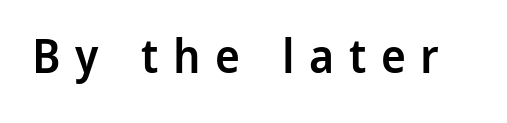
In terms of letterform style, serifs are entirely absent. The specimen reads as upright at a glance. A clean baseline with only descenders dipping below it. Varying glyph widths throughout — classic text-font behaviour. Students, this is semibold: more ink than regular, less than bold.
